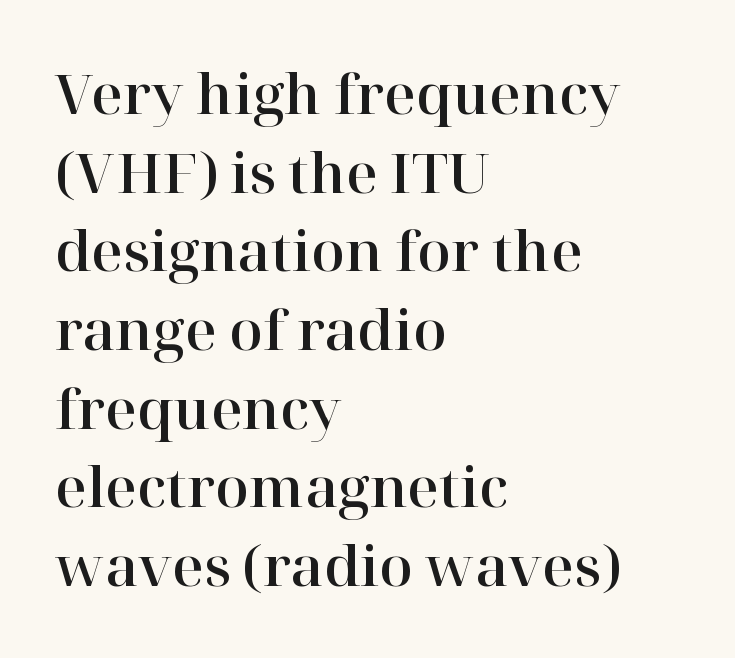
{"serif": "yes", "italic": "no", "width": "normal", "stroke_contrast": "high", "x_height": "medium", "monospaced": "no", "underline": "no", "align": "left", "line_spacing": "normal", "line_spacing_ratio": 1.43, "letter_spacing": "normal", "letter_spacing_em": 0.0, "glyph_px": 55}
